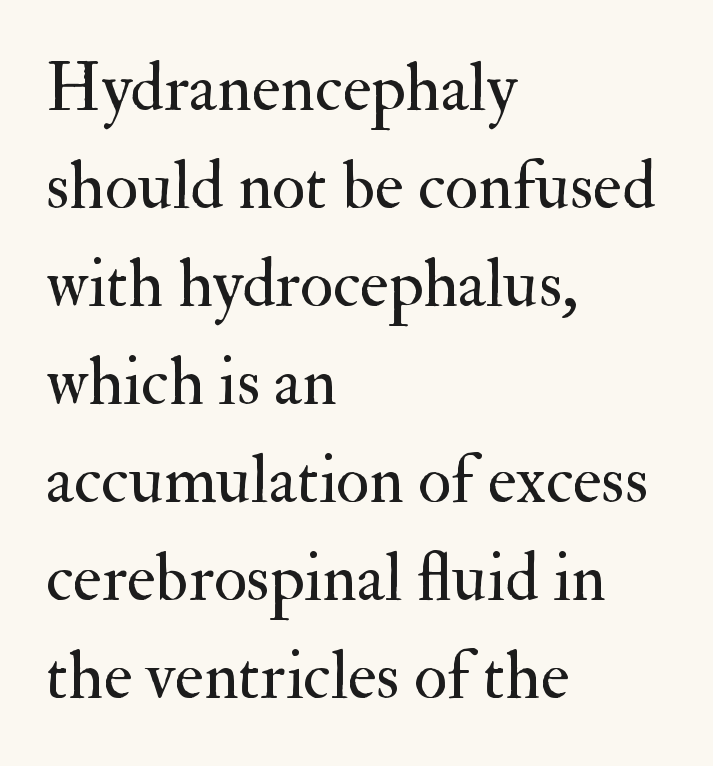
{"serif": "yes", "italic": "no", "bold": "no", "weight": "regular", "width": "normal", "stroke_contrast": "medium", "x_height": "small", "monospaced": "no", "underline": "no", "align": "left", "line_spacing": "normal", "line_spacing_ratio": 1.44, "letter_spacing": "normal", "letter_spacing_em": 0.0, "glyph_px": 68}
